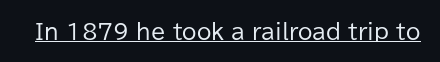
Italic: no, the glyphs are upright roman. You can see a thin bar hugging the bottom of the glyphs. Nothing heavy about these letters — not bold at all. Look at the tracking — it's just the regular setting, nothing added.
